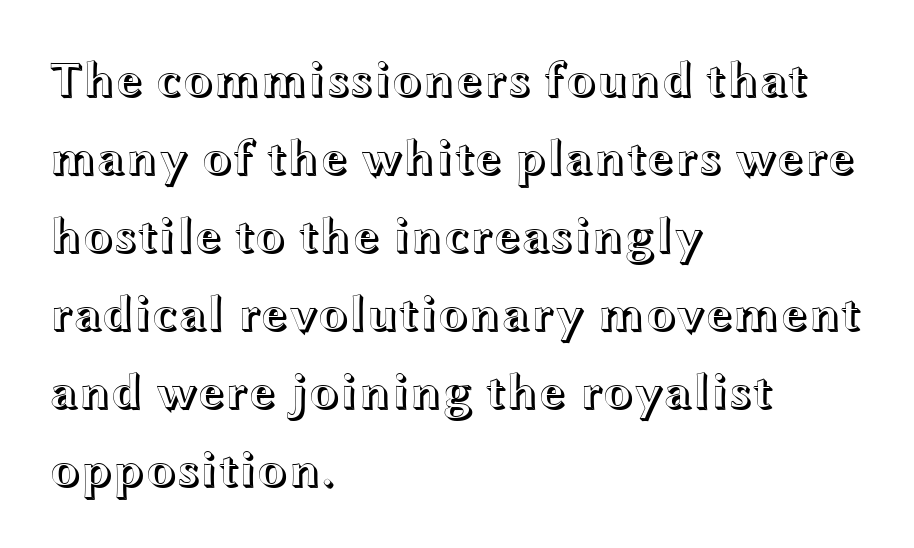
Q: Is the text italic (slanted)? A: No, it is upright.
Q: Is the text underlined? A: No.
Q: How is the paragraph aligned? A: Left-aligned.
Q: Is the spacing between letters normal or unusually wide? A: Normal.
Q: Is the spacing between lines tight, normal or loose? A: Normal.
Q: Width (condensed, normal, or wide)? A: Wide.
Q: x-height? A: Medium.
Q: Monospaced? A: No.
